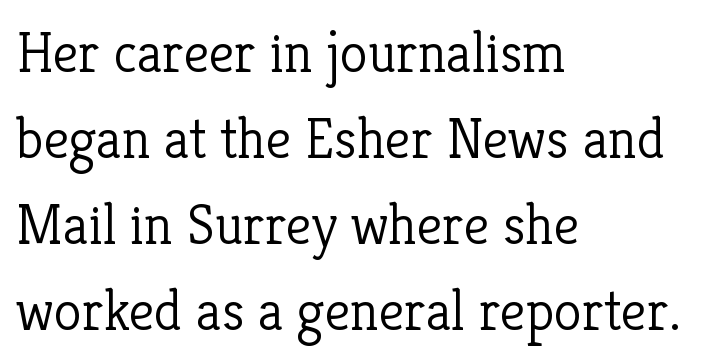
Q: Is the text bold? A: No.
Q: Is the text italic (slanted)? A: No, it is upright.
Q: Is the typeface a serif or a sans-serif typeface? A: Serif.
Q: Is the text underlined? A: No.
Q: How is the paragraph aligned? A: Left-aligned.
Q: Is the spacing between letters normal or unusually wide? A: Normal.
Q: Is the spacing between lines tight, normal or loose? A: Normal.
Q: Width (condensed, normal, or wide)? A: Normal.
Q: Stroke contrast? A: Low.
Q: x-height? A: Medium.
Q: Monospaced? A: No.
